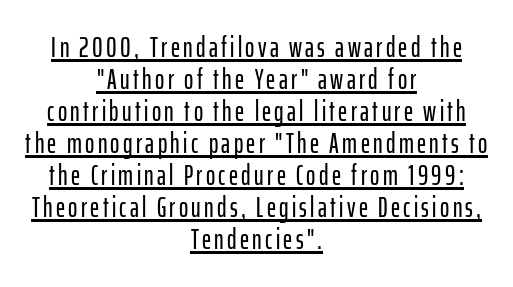
This sample has the flowing, uneven cadence of proportional lettering. Underlined type. Italic? Not at all — the glyphs are vertical. No feet cap the strokes, marking this as sans-serif type. The block of text is dense from top to bottom, with scant space between rows. If you folded the block vertically in half, each line would mirror itself in length.
